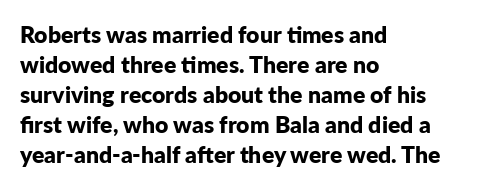
The image shows 23 px bold type, upright; set left-aligned, normal line spacing (1.3x), normal letter spacing, not underlined.
